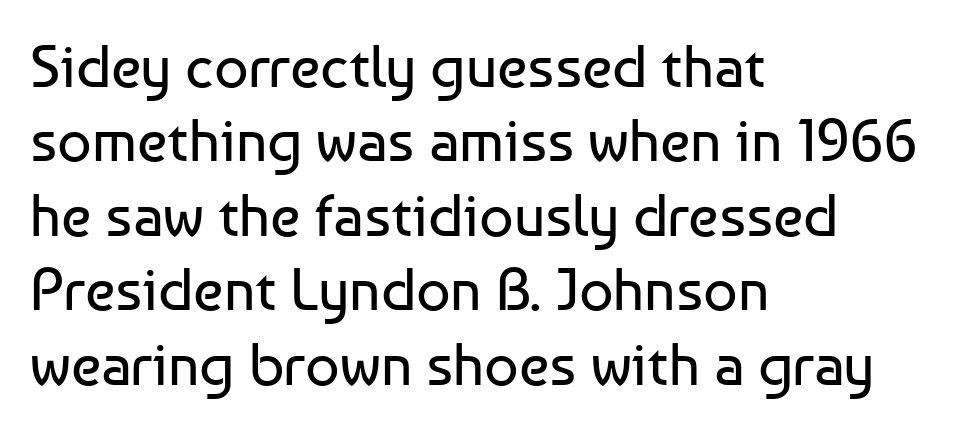
{"serif": "no", "italic": "no", "bold": "no", "weight": "regular", "width": "normal", "stroke_contrast": "low", "x_height": "medium", "monospaced": "no", "underline": "no", "align": "left", "line_spacing_ratio": 1.24, "letter_spacing": "normal", "letter_spacing_em": 0.0, "glyph_px": 60}
